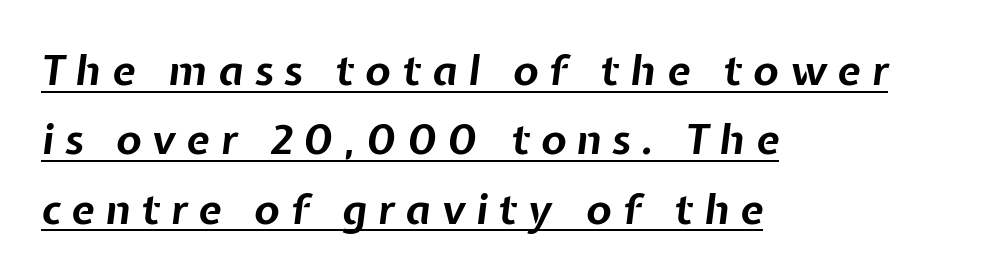
Q: Is the text bold? A: Yes.
Q: Is the text italic (slanted)? A: Yes, it leans right by about 7 degrees.
Q: Is the text underlined? A: Yes.
Q: How is the paragraph aligned? A: Left-aligned.
Q: Is the spacing between letters normal or unusually wide? A: Unusually wide.
Q: Is the spacing between lines tight, normal or loose? A: Normal.
Q: Width (condensed, normal, or wide)? A: Normal.
Q: Stroke contrast? A: Low.
Q: x-height? A: Medium.
Q: Monospaced? A: No.
